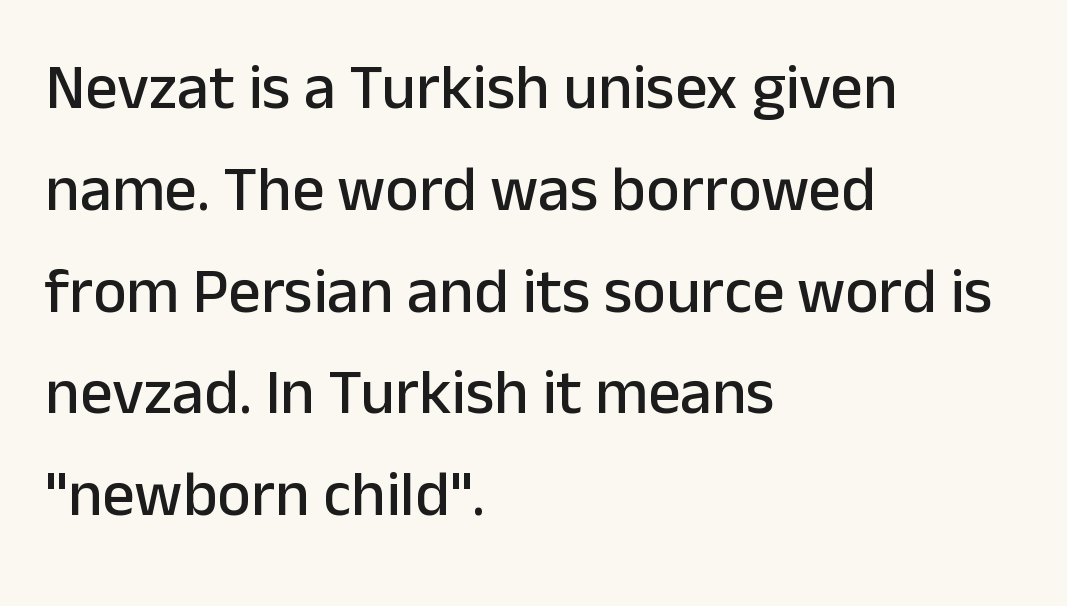
Q: Is the text italic (slanted)? A: No, it is upright.
Q: Is the typeface a serif or a sans-serif typeface? A: Sans-serif.
Q: Is the text underlined? A: No.
Q: How is the paragraph aligned? A: Left-aligned.
Q: Is the spacing between letters normal or unusually wide? A: Normal.
Q: Is the spacing between lines tight, normal or loose? A: Normal.
Q: Width (condensed, normal, or wide)? A: Normal.
Q: Stroke contrast? A: Low.
Q: x-height? A: Medium.
Q: Monospaced? A: No.
